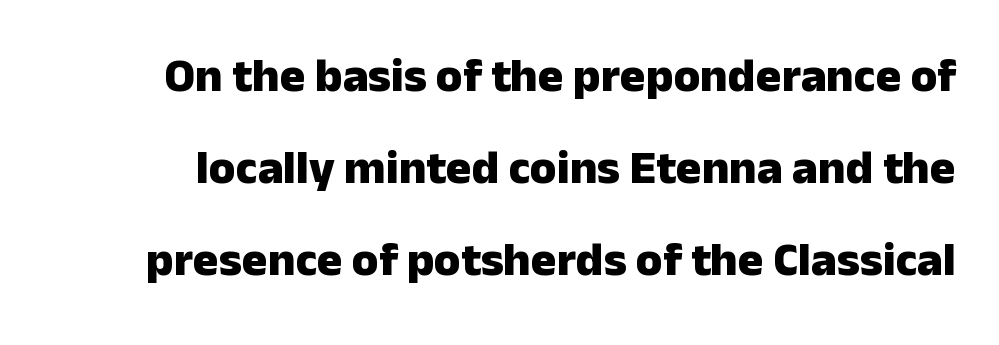
The image shows 48 px heavy sans-serif type, upright; set loose line spacing (1.92x), normal letter spacing, not underlined; low stroke contrast and a medium x-height.
